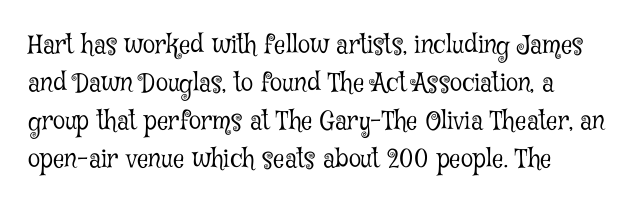
The font's upright variant was chosen for this text. The specimen omits any rule beneath the text block's lines. All the whitespace from short lines collects on the right. Tracking here is standard; glyphs follow each other at the usual distance.
